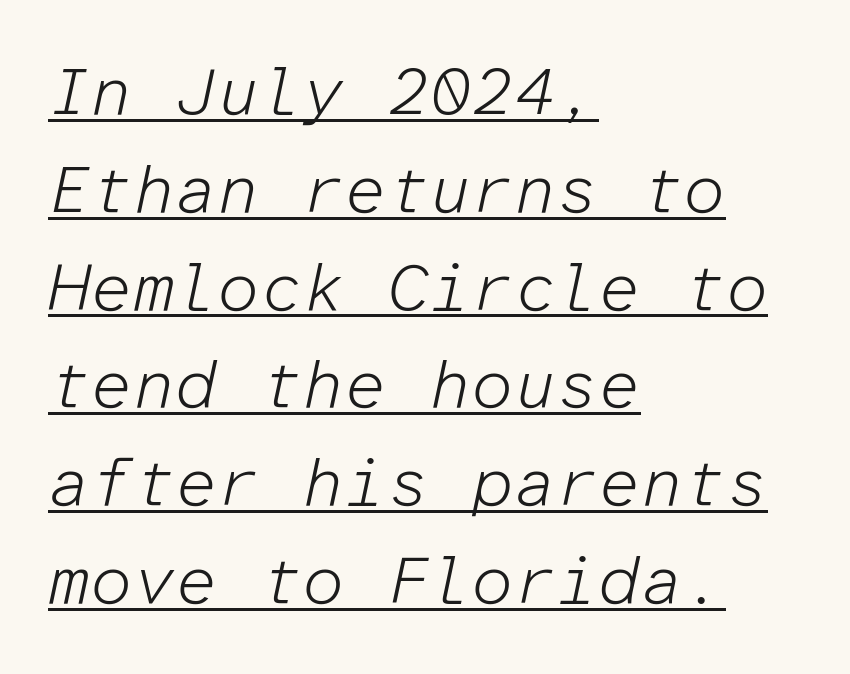
What's the leading like? Ordinary, nothing unusual. The passage is arranged the way most books set body copy — flush left. Students, note that the glyphs here touch the page at normal intervals. Is this a fixed-width face? Yes — each glyph sits in an identical cell. A quiet, ordinary-to-light weight characterises the typeface. Compared with ordinary roman type, these characters are visibly tilted.
